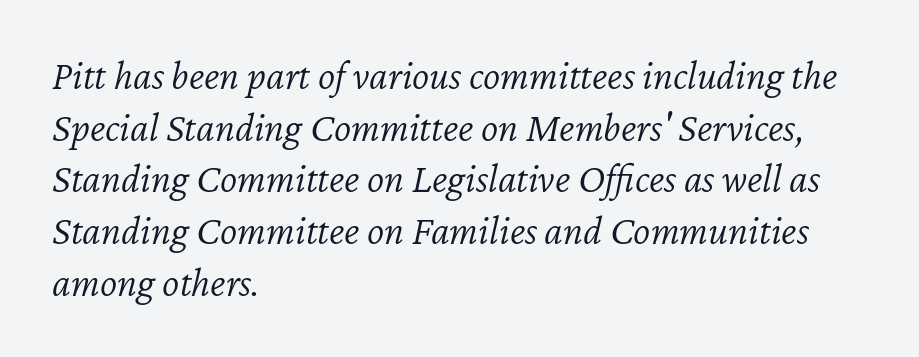
Q: Is the text bold? A: No.
Q: Is the text italic (slanted)? A: Yes, it leans right by about 12 degrees.
Q: Is the text underlined? A: No.
Q: How is the paragraph aligned? A: Left-aligned.
Q: Is the spacing between letters normal or unusually wide? A: Normal.
Q: Is the spacing between lines tight, normal or loose? A: Normal.
Q: Width (condensed, normal, or wide)? A: Normal.
Q: Stroke contrast? A: Low.
Q: x-height? A: Medium.
Q: Monospaced? A: No.
